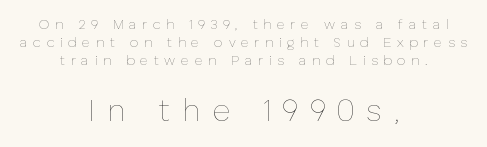
The image shows 31 px thin type, upright; set centered, normal line spacing (1.28x), unusually wide letter spacing (+0.39 em), not underlined; the second (bottom) block is 2.21x larger; low stroke contrast and a medium x-height.
